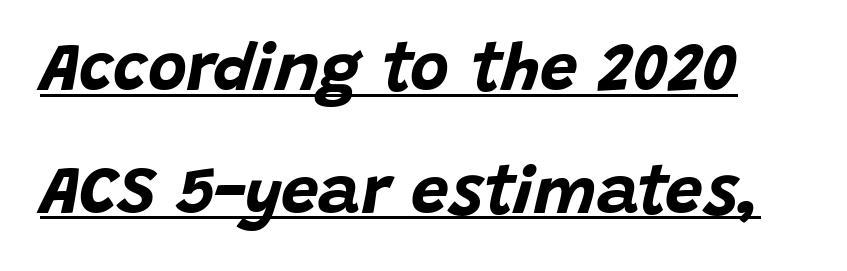
The image shows 67 px bold type, italic (leaning right); set line spacing 1.83x, normal letter spacing, underlined; low stroke contrast and a large x-height.
